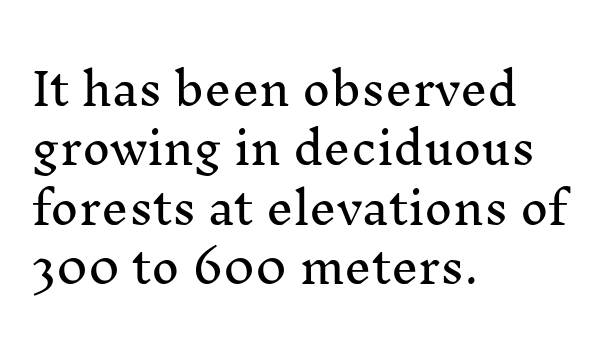
Q: Is the text italic (slanted)? A: No, it is upright.
Q: Is the typeface a serif or a sans-serif typeface? A: Serif.
Q: Is the text underlined? A: No.
Q: How is the paragraph aligned? A: Left-aligned.
Q: Is the spacing between letters normal or unusually wide? A: Normal.
Q: Is the spacing between lines tight, normal or loose? A: Normal.
Q: Width (condensed, normal, or wide)? A: Normal.
Q: Stroke contrast? A: Medium.
Q: x-height? A: Medium.
Q: Monospaced? A: No.
